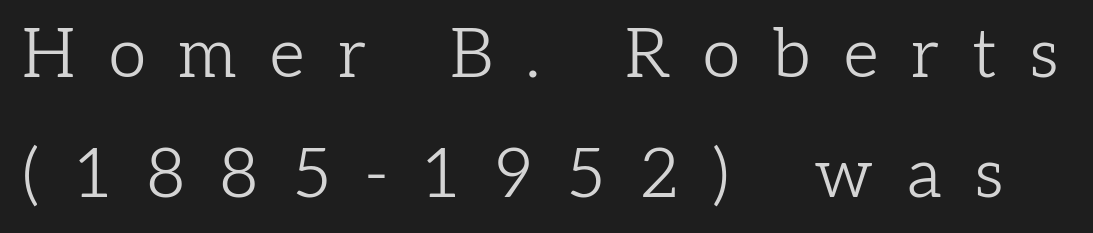
Q: Is the text bold? A: No.
Q: Is the text italic (slanted)? A: No, it is upright.
Q: Is the typeface a serif or a sans-serif typeface? A: Serif.
Q: Is the text underlined? A: No.
Q: Is the spacing between letters normal or unusually wide? A: Unusually wide.
Q: Width (condensed, normal, or wide)? A: Normal.
Q: Stroke contrast? A: Low.
Q: x-height? A: Medium.
Q: Monospaced? A: No.
